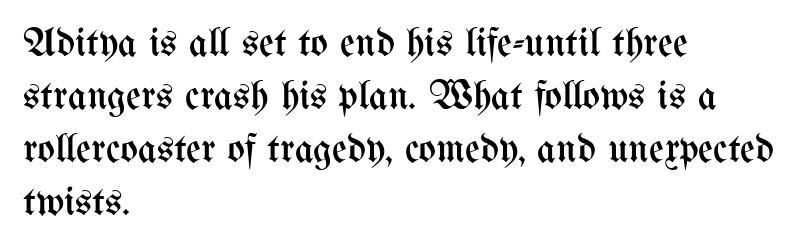
Students, note that the glyphs here touch the page at normal intervals. Rule under the text: the space is simply empty. These lines are rendered in a variable-pitch font. The axis of the letterforms is exactly vertical. Evenly set lines give the paragraph a standard silhouette. One-word summary of the alignment: left.
